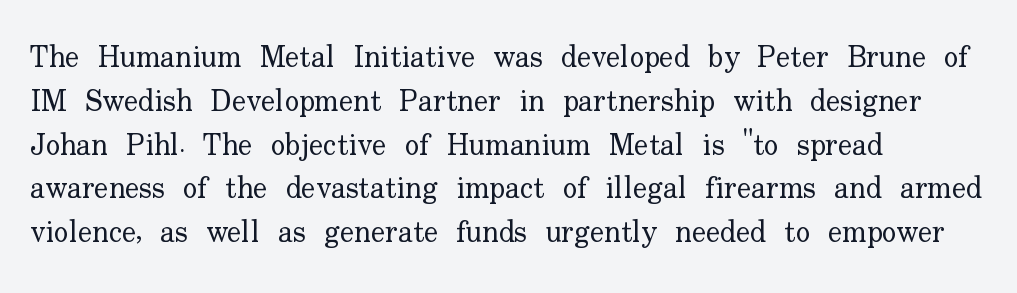
The image shows 30 px regular-weight serif type, upright; set left-aligned, normal line spacing (1.46x), normal letter spacing, not underlined; low stroke contrast and a small x-height.
